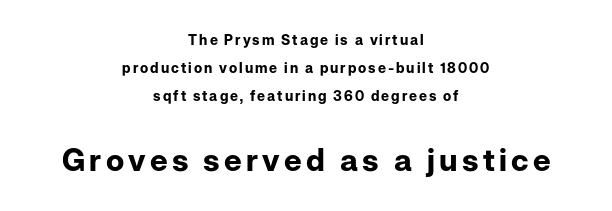
The image shows 31 px bold sans-serif type, upright; set centered, loose line spacing (2.01x), not underlined; the second (bottom) block is 2.21x larger; low stroke contrast and a medium x-height.
